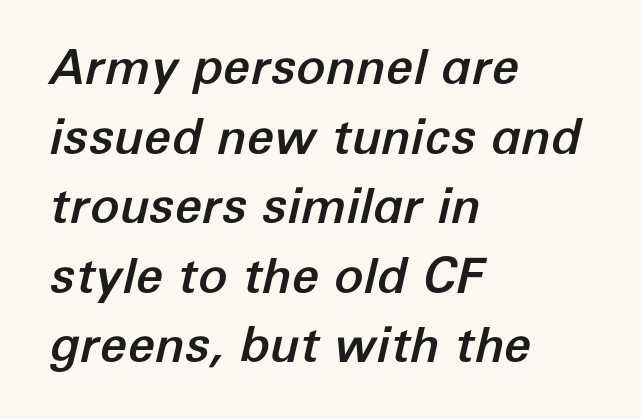
{"italic": "yes", "lean": "right", "slant_degrees": 12, "width": "normal", "stroke_contrast": "low", "x_height": "medium", "monospaced": "no", "underline": "no", "align": "left", "line_spacing": "normal", "line_spacing_ratio": 1.42, "letter_spacing": "normal", "letter_spacing_em": 0.0, "glyph_px": 49}
